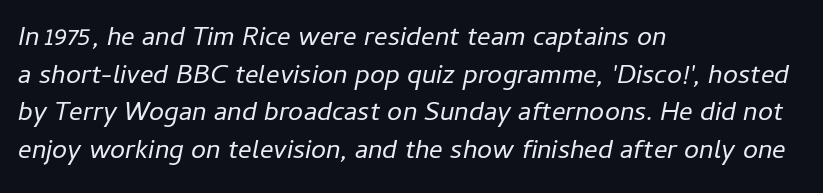
Vertically, the passage feels balanced, rows spaced as you'd expect. Leftover space on each line is placed entirely after the last word. Looking at the ascenders, they clearly lean. Compared with a typical body face, this is equally light or lighter still. Plain, unruled lines of type. Is the letter spacing exaggerated? No — it looks like the ordinary default.
